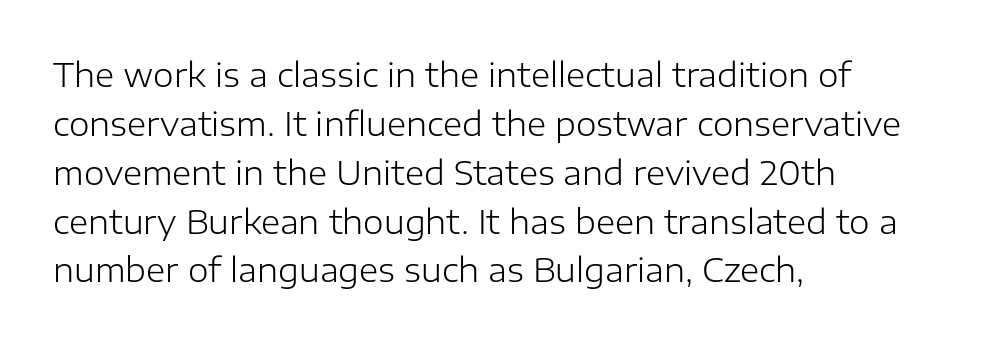
This sample is left-justified, so line endings fall wherever the words run out. Each stroke keeps to a modest, everyday thickness or less. Any mark beneath the type? The region is blank. You could not count columns in this text — the font is proportionally spaced.
